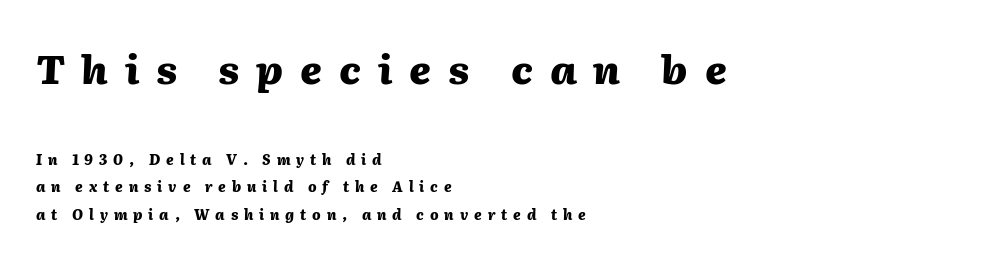
{"italic": "yes", "lean": "right", "slant_degrees": 2, "bold": "yes", "weight": "heavy", "width": "normal", "stroke_contrast": "medium", "x_height": "medium", "monospaced": "no", "underline": "no", "align": "left", "line_spacing": "loose", "line_spacing_ratio": 1.99, "letter_spacing": "wide", "letter_spacing_em": 0.42, "larger_block": "first", "size_ratio": 2.86, "glyph_px": 40}
